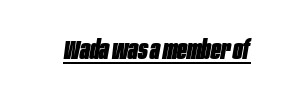
Q: Is the text bold? A: Yes.
Q: Is the text italic (slanted)? A: Yes, it leans right by about 10 degrees.
Q: Is the text underlined? A: Yes.
Q: Is the spacing between letters normal or unusually wide? A: Normal.
